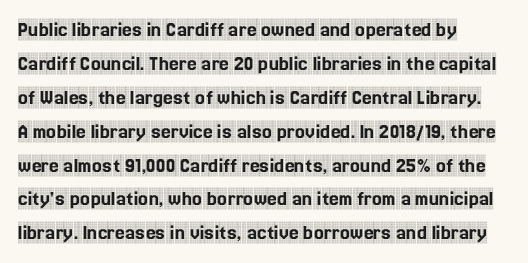
The image shows 22 px text type, upright; set left-aligned, normal line spacing (1.54x), normal letter spacing, not underlined.
